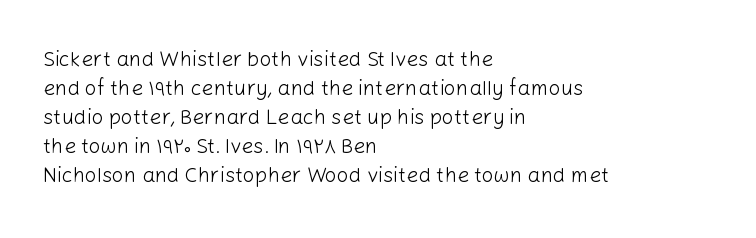
Letters rest on an invisible, unmarked baseline. Heaviness? Minimal to ordinary, like unemphasized prose. The rendering anchors every line to the left-hand side. The line-height multiplier appears to be the usual default.
